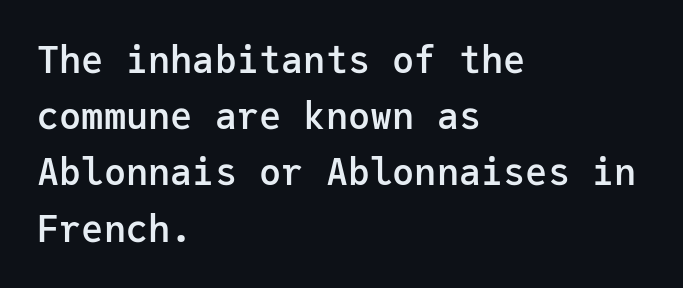
Q: Is the text bold? A: Semi-bold.
Q: Is the text italic (slanted)? A: No, it is upright.
Q: Is the typeface a serif or a sans-serif typeface? A: Sans-serif.
Q: Is the text underlined? A: No.
Q: How is the paragraph aligned? A: Left-aligned.
Q: Is the spacing between letters normal or unusually wide? A: Normal.
Q: Is the spacing between lines tight, normal or loose? A: Normal.
Q: Width (condensed, normal, or wide)? A: Normal.
Q: Stroke contrast? A: Low.
Q: x-height? A: Medium.
Q: Monospaced? A: Yes.
